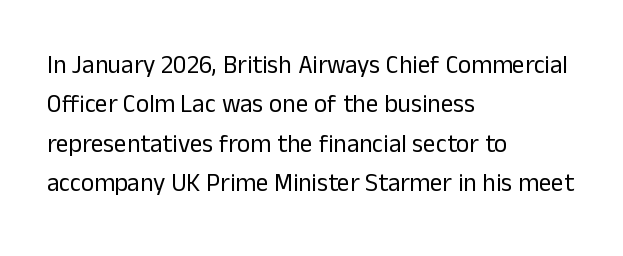
The image shows 25 px text type, upright; set left-aligned, normal line spacing (1.58x), normal letter spacing, not underlined.
